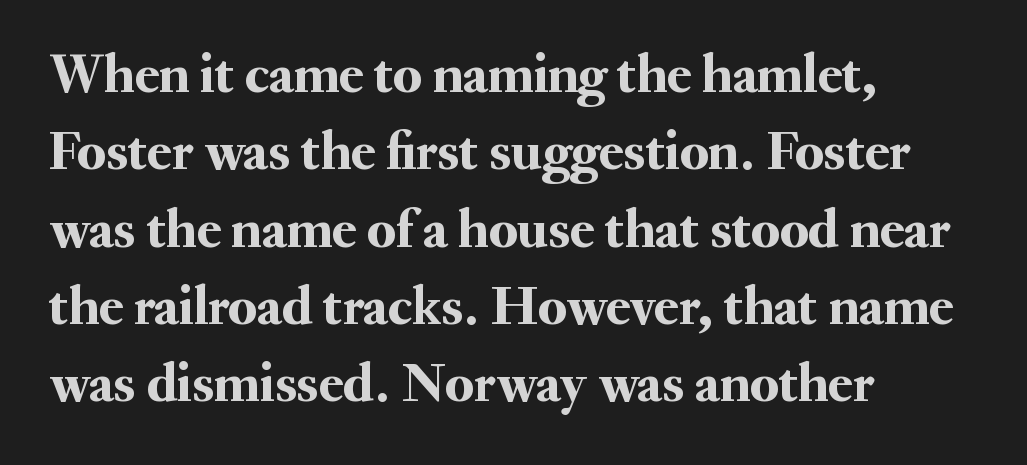
To sum up the face: it has serifs. Each letter keeps its own natural width here, so spacing adapts to shape. Teacher's note: observe the even left margin — that is flush-left alignment. Nothing unusual about the tracking: characters are spaced as the font intends. Regular leading. Upright lettering throughout.
